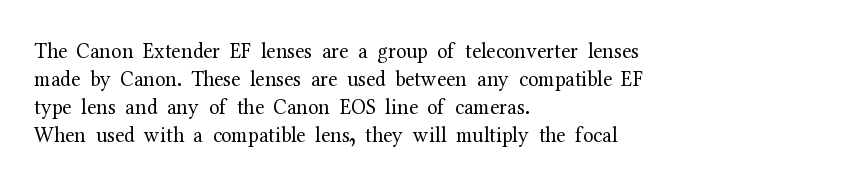
The image shows 21 px text type, upright; set left-aligned, normal line spacing (1.34x), normal letter spacing, not underlined.
